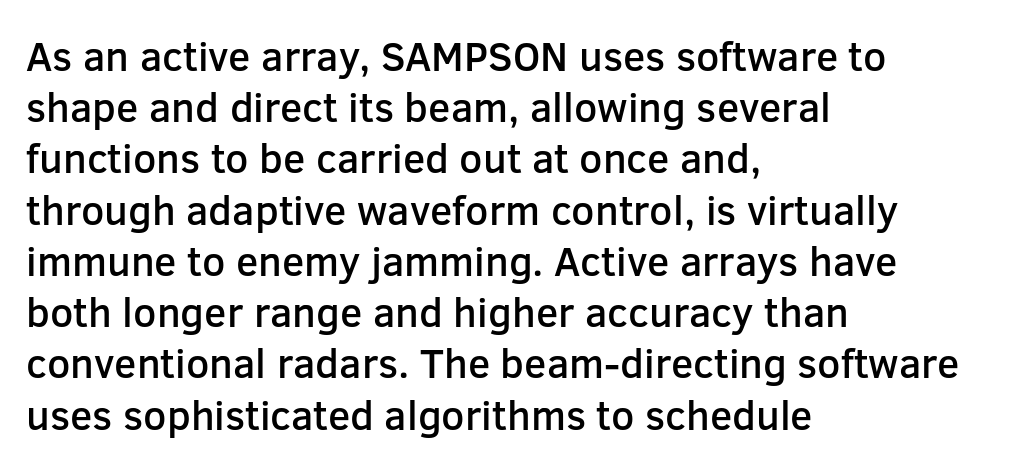
{"serif": "no", "italic": "no", "bold": "semi", "weight": "semibold", "width": "normal", "stroke_contrast": "low", "x_height": "medium", "monospaced": "no", "underline": "no", "align": "left", "line_spacing": "normal", "line_spacing_ratio": 1.25, "letter_spacing": "normal", "letter_spacing_em": 0.0, "glyph_px": 41}
